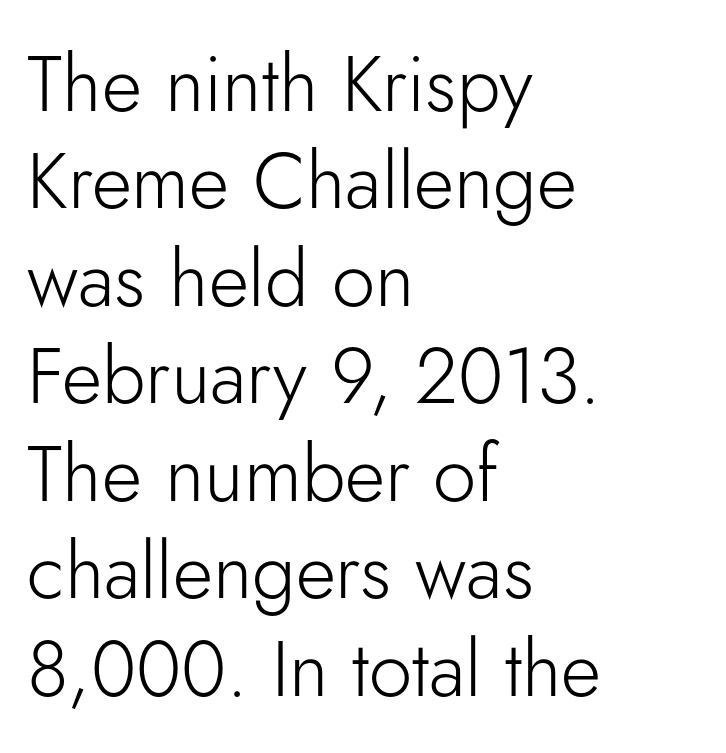
Q: Is the text bold? A: No.
Q: Is the text italic (slanted)? A: No, it is upright.
Q: Is the typeface a serif or a sans-serif typeface? A: Sans-serif.
Q: Is the text underlined? A: No.
Q: How is the paragraph aligned? A: Left-aligned.
Q: Is the spacing between letters normal or unusually wide? A: Normal.
Q: Is the spacing between lines tight, normal or loose? A: Normal.
Q: Width (condensed, normal, or wide)? A: Normal.
Q: Stroke contrast? A: Low.
Q: x-height? A: Small.
Q: Monospaced? A: No.
